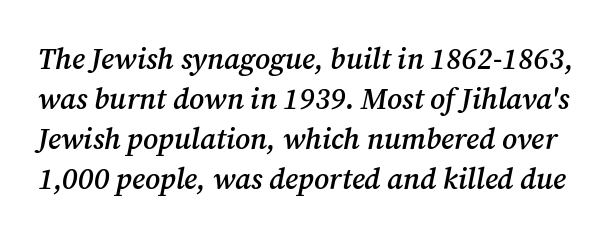
Q: Is the text bold? A: Semi-bold.
Q: Is the text italic (slanted)? A: Yes, it leans right by about 12 degrees.
Q: Is the typeface a serif or a sans-serif typeface? A: Serif.
Q: Is the text underlined? A: No.
Q: Is the spacing between letters normal or unusually wide? A: Normal.
Q: Is the spacing between lines tight, normal or loose? A: Normal.
Q: Width (condensed, normal, or wide)? A: Normal.
Q: Stroke contrast? A: Medium.
Q: x-height? A: Medium.
Q: Monospaced? A: No.
